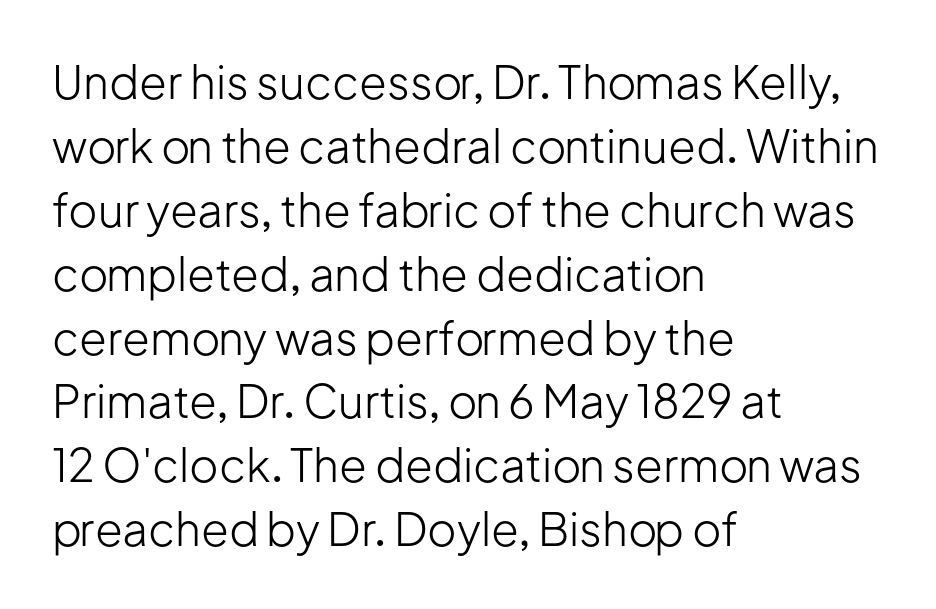
{"serif": "no", "italic": "no", "bold": "no", "weight": "light", "width": "normal", "stroke_contrast": "low", "x_height": "medium", "monospaced": "no", "underline": "no", "align": "left", "line_spacing": "normal", "line_spacing_ratio": 1.42, "letter_spacing": "normal", "letter_spacing_em": 0.0, "glyph_px": 45}
